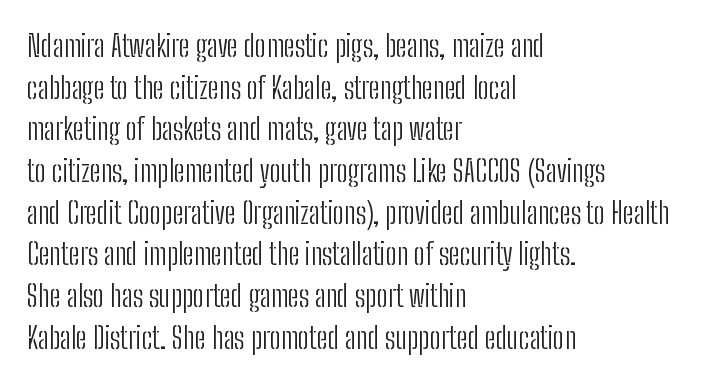
In CSS terms this would be text-align: left. Letter spacing: default. The area under the type is left untouched. Classification — sans serif. Looks like regular typesetting: each glyph gets only the width it needs. Summary of vertical rhythm: regular, with standard interline spacing.
